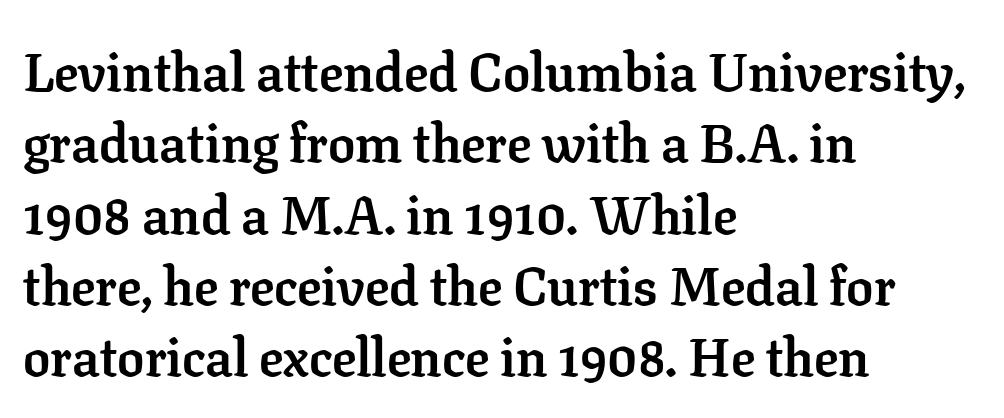
Type without underlining. If you drew a line through each stem, it would be perfectly vertical. The letters sit at their default tracking, neither squeezed nor spread. Here the designer chose a conventional face with non-uniform glyph widths. Heavy, bold letterforms. These lines sit exactly where default settings would place them.
